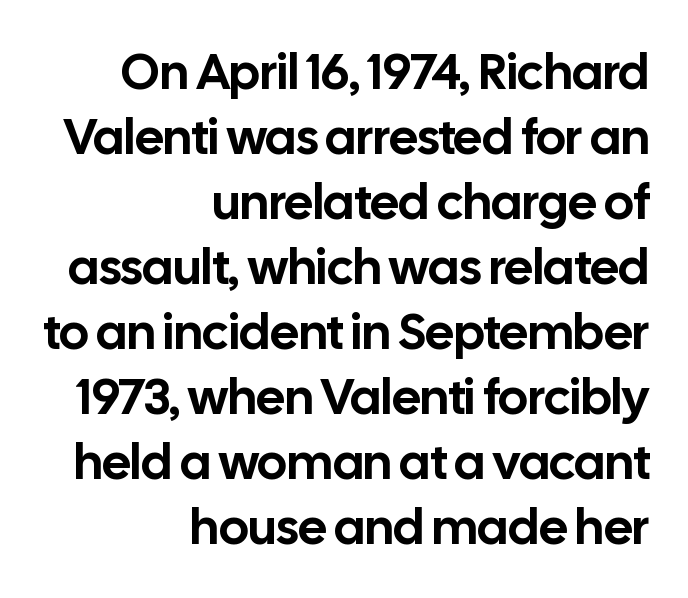
The image shows 50 px sans-serif type, upright; set right-aligned, normal line spacing (1.3x), normal letter spacing, not underlined; low stroke contrast and a medium x-height.
